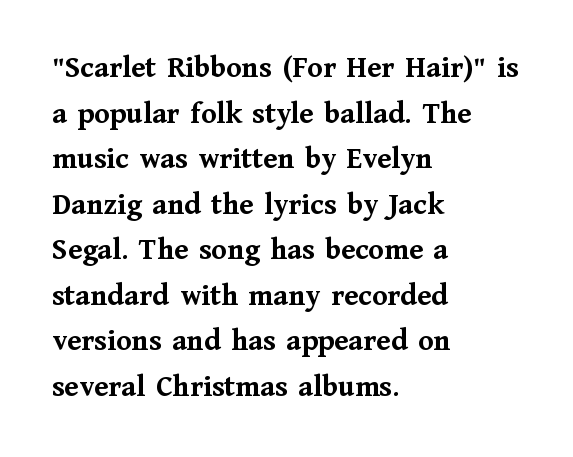
Italic? Not at all — the glyphs are vertical. The designer went with a serif here, giving each stem small feet. The face used here has the dense, thick strokes of a bold. Note the varied advance widths — an 'i' is clearly narrower than an 'm'. Decoration check: the copy has no underline.
